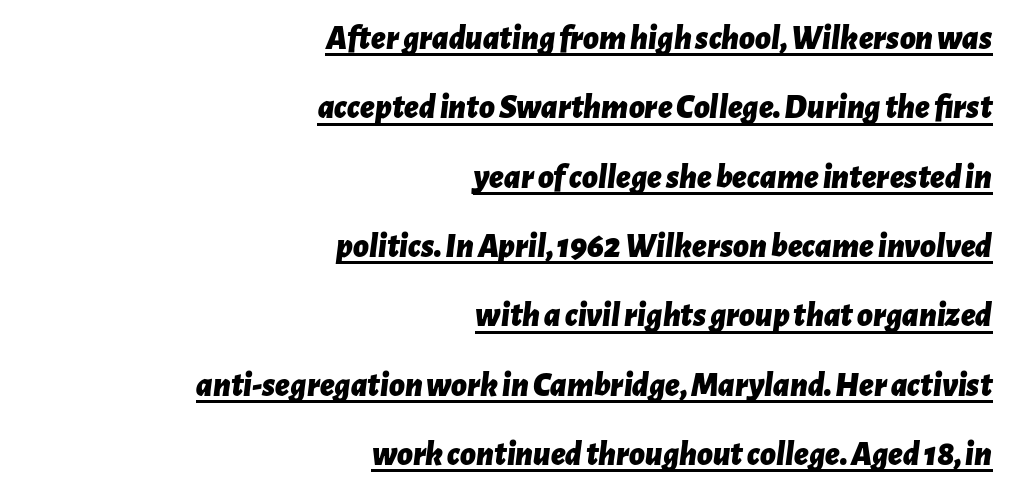
Q: Is the text bold? A: Yes.
Q: Is the text italic (slanted)? A: Yes, it leans right by about 7 degrees.
Q: Is the text underlined? A: Yes.
Q: How is the paragraph aligned? A: Right-aligned.
Q: Is the spacing between letters normal or unusually wide? A: Normal.
Q: Is the spacing between lines tight, normal or loose? A: Loose.
Q: Width (condensed, normal, or wide)? A: Normal.
Q: Stroke contrast? A: Low.
Q: x-height? A: Medium.
Q: Monospaced? A: No.
